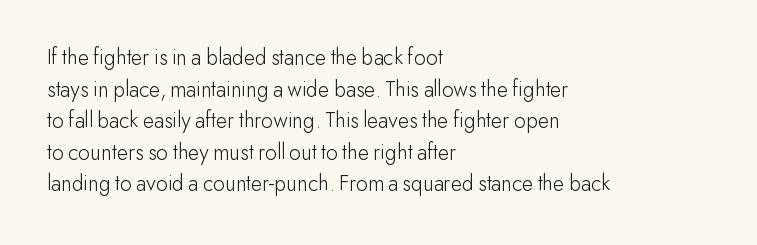
{"italic": "no", "bold": "no", "underline": "no", "align": "left", "line_spacing": "normal", "line_spacing_ratio": 1.37, "letter_spacing": "normal", "letter_spacing_em": 0.0, "glyph_px": 23}
